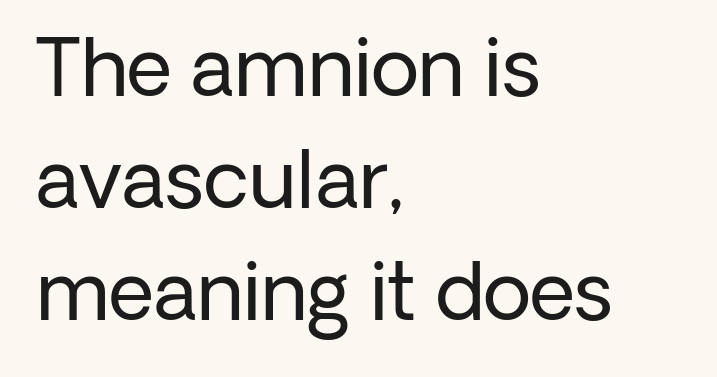
Layout note: lines flush left. The leading is moderate, giving the passage an even texture. Between one letter and the next there's only the usual sliver of space. Typographically, this falls in the sans-serif category. The specimen reads as upright at a glance. The cut favours lightness, reaching ordinary text weight at its darkest.
